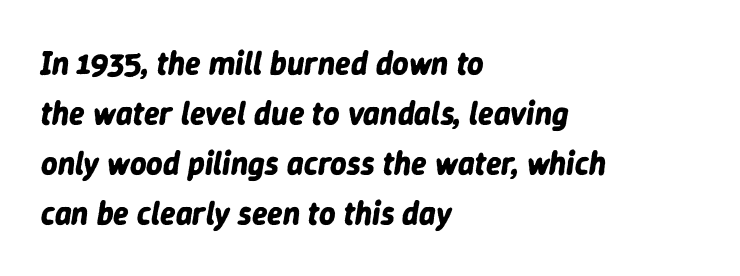
The image shows 32 px bold type, italic (leaning right); set left-aligned, normal line spacing (1.56x), normal letter spacing, not underlined; low stroke contrast and a medium x-height.
